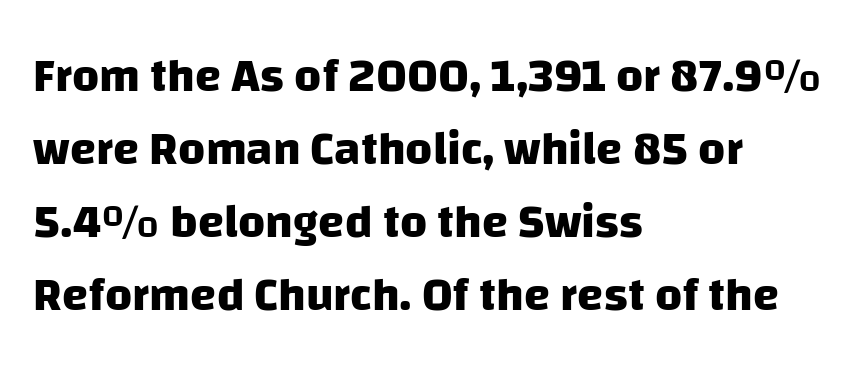
{"serif": "no", "bold": "yes", "weight": "heavy", "width": "normal", "stroke_contrast": "low", "x_height": "large", "monospaced": "no", "underline": "no", "align": "left", "line_spacing": "normal", "line_spacing_ratio": 1.55, "letter_spacing": "normal", "letter_spacing_em": 0.0, "glyph_px": 47}
